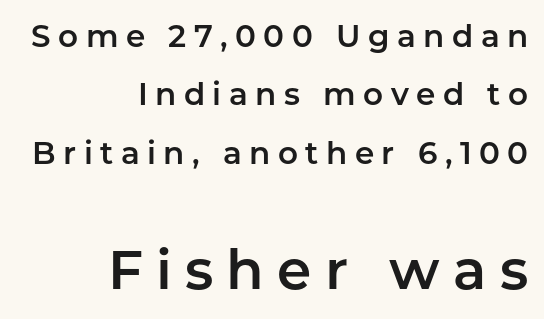
Character size in the trailing block exceeds that of the leading block. This rendering widens character spacing well past its baseline value. Here the designer chose a conventional face with non-uniform glyph widths. Posture: vertical. Examine the stroke ends and you'll find no serifs. The typesetter chose a ragged-left arrangement here.
